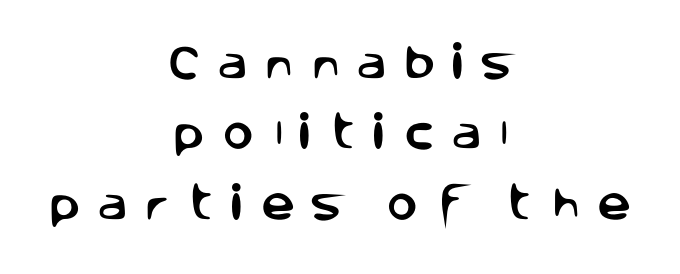
{"serif": "no", "italic": "no", "width": "normal", "stroke_contrast": "low", "x_height": "large", "monospaced": "no", "underline": "no", "align": "center", "line_spacing_ratio": 1.85, "letter_spacing": "wide", "letter_spacing_em": 0.45, "glyph_px": 38}
